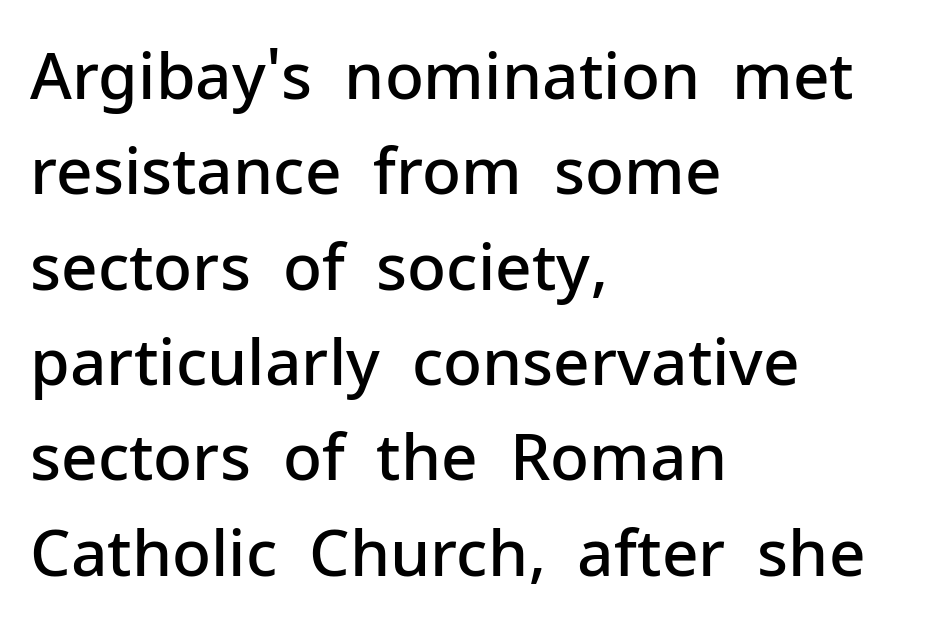
The letters stand upright; this is a roman face. The characters display no serif detailing; their extremities are plain. The rendering uses natural spacing where letterforms have individual widths. The strip under each line holds only bare page. How would I describe the line gaps? Plain and ordinary.
